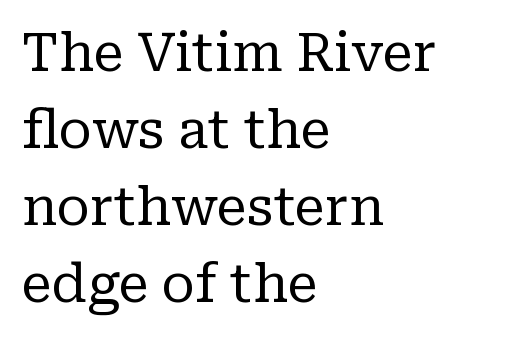
Q: Is the text bold? A: No.
Q: Is the text italic (slanted)? A: No, it is upright.
Q: Is the typeface a serif or a sans-serif typeface? A: Serif.
Q: Is the text underlined? A: No.
Q: How is the paragraph aligned? A: Left-aligned.
Q: Is the spacing between letters normal or unusually wide? A: Normal.
Q: Is the spacing between lines tight, normal or loose? A: Normal.
Q: Width (condensed, normal, or wide)? A: Normal.
Q: Stroke contrast? A: Low.
Q: x-height? A: Medium.
Q: Monospaced? A: No.
